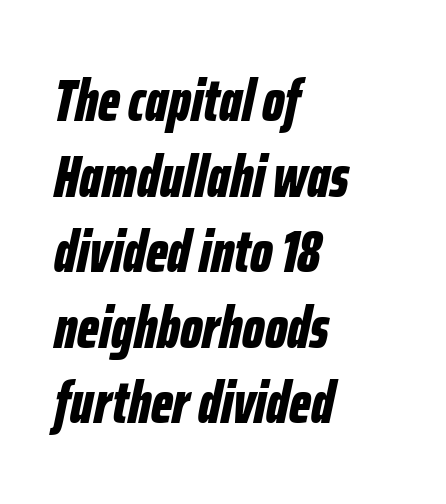
The image shows 59 px bold, condensed type, italic (leaning right); set left-aligned, normal line spacing (1.28x), normal letter spacing, not underlined; low stroke contrast and a medium x-height.
